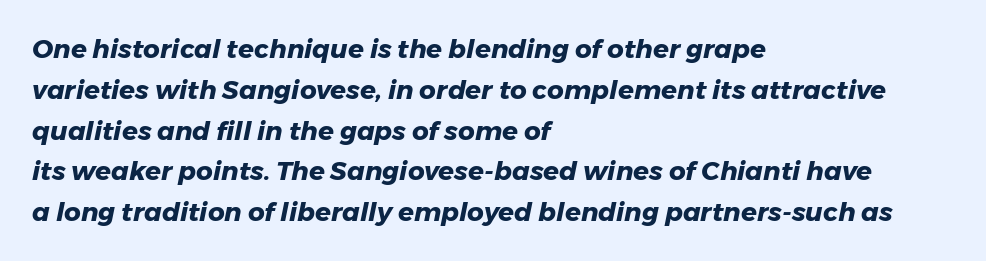
{"italic": "yes", "lean": "right", "slant_degrees": 11, "bold": "yes", "underline": "no", "align": "left", "line_spacing": "normal", "line_spacing_ratio": 1.57, "letter_spacing": "normal", "letter_spacing_em": 0.0, "glyph_px": 26}
